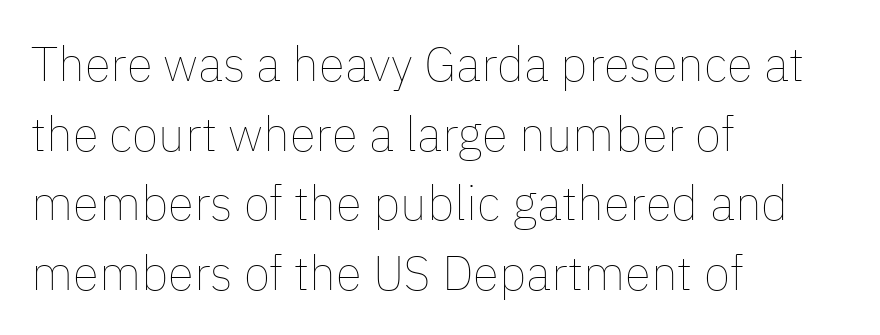
{"italic": "no", "bold": "no", "weight": "thin", "width": "normal", "stroke_contrast": "low", "x_height": "medium", "monospaced": "no", "underline": "no", "align": "left", "line_spacing": "normal", "line_spacing_ratio": 1.45, "letter_spacing": "normal", "letter_spacing_em": 0.0, "glyph_px": 48}
